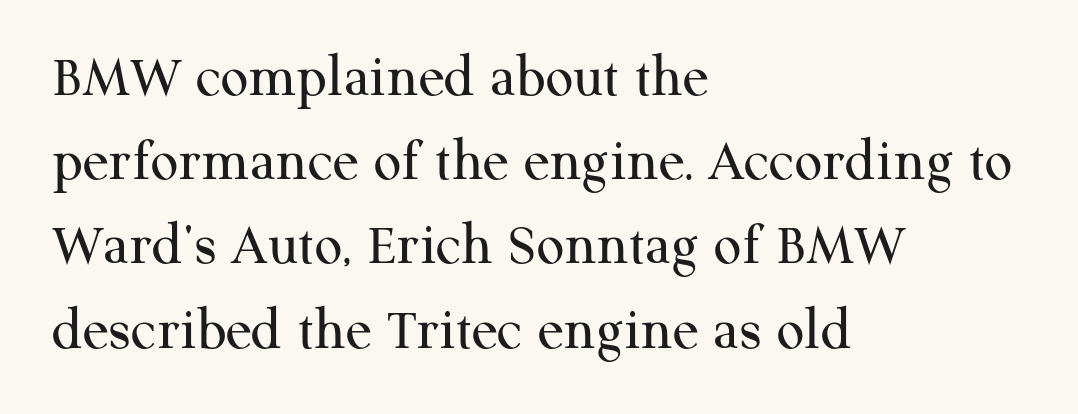
{"serif": "yes", "italic": "no", "bold": "no", "weight": "regular", "width": "normal", "stroke_contrast": "medium", "x_height": "medium", "monospaced": "no", "underline": "no", "align": "left", "line_spacing": "normal", "line_spacing_ratio": 1.38, "letter_spacing": "normal", "letter_spacing_em": 0.0, "glyph_px": 61}
